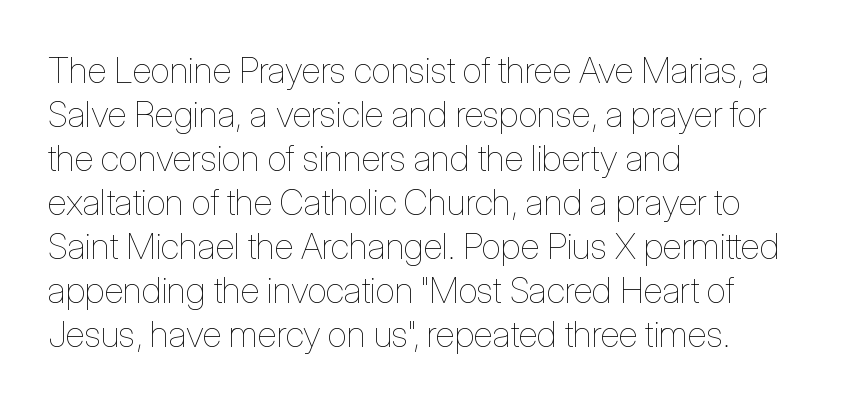
The image shows 36 px thin, condensed type, upright; set left-aligned, line spacing 1.22x, normal letter spacing, not underlined; low stroke contrast and a medium x-height.
